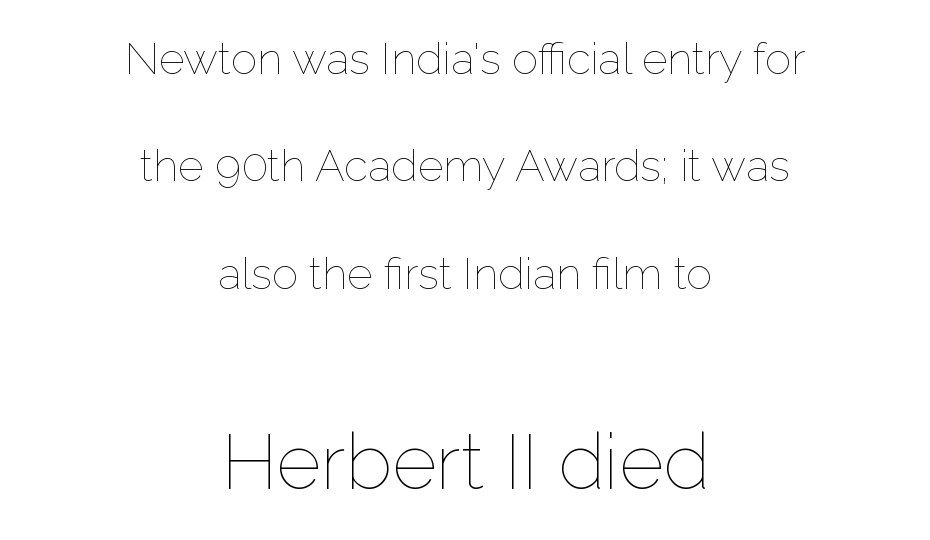
What's the leading like? Stretched, with rows far apart. This sample has the flowing, uneven cadence of proportional lettering. The lower block of text is set noticeably larger than the block above it. If you folded the block vertically in half, each line would mirror itself in length. The passage shown is not bold in any degree.
